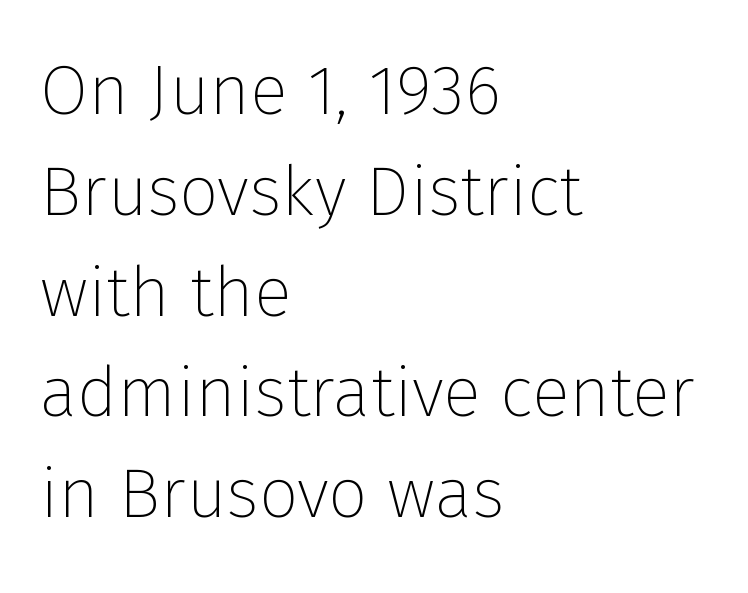
{"serif": "no", "italic": "no", "bold": "no", "weight": "thin", "width": "normal", "stroke_contrast": "low", "x_height": "medium", "monospaced": "no", "underline": "no", "align": "left", "line_spacing": "normal", "line_spacing_ratio": 1.44, "letter_spacing": "normal", "letter_spacing_em": 0.0, "glyph_px": 70}
